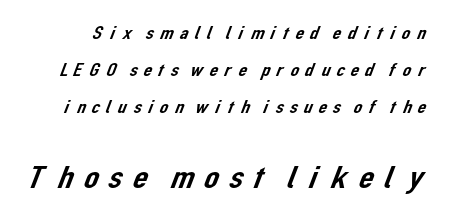
Q: Is the typeface a serif or a sans-serif typeface? A: Sans-serif.
Q: Is the text underlined? A: No.
Q: Is the spacing between letters normal or unusually wide? A: Unusually wide.
Q: Is the spacing between lines tight, normal or loose? A: Loose.
Q: Which block of text is set in a larger size, the first (top) or the second (bottom)? A: The second (bottom) one.
Q: Width (condensed, normal, or wide)? A: Normal.
Q: Stroke contrast? A: Low.
Q: x-height? A: Medium.
Q: Monospaced? A: No.
